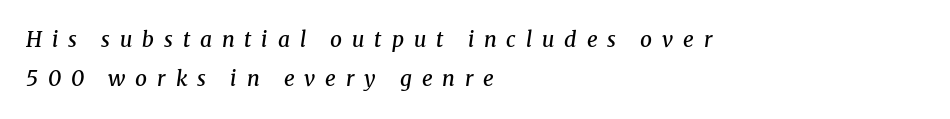
This rendering uses left alignment, leaving the right contour irregular. Check the space under the baseline: it is left empty. Rendered with sloped, italic letterforms. The letterforms stand isolated, each surrounded by extra space. The glyphs have the mass of a demibold cut, below bold.
